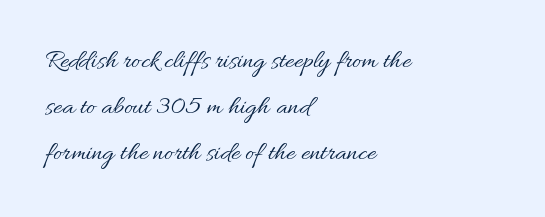
The setting favours the left margin, as ordinary paragraphs usually do. Quick note: interline space is typical. Stroke thickness stays within the range of a standard reading face or lighter.
